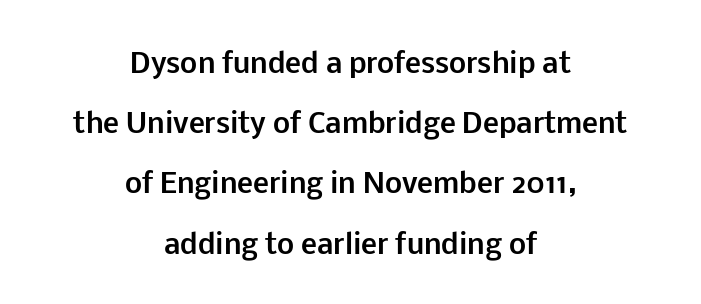
{"italic": "no", "bold": "yes", "underline": "no", "align": "center", "line_spacing": "loose", "line_spacing_ratio": 2.23, "letter_spacing": "normal", "letter_spacing_em": 0.0, "glyph_px": 27}
